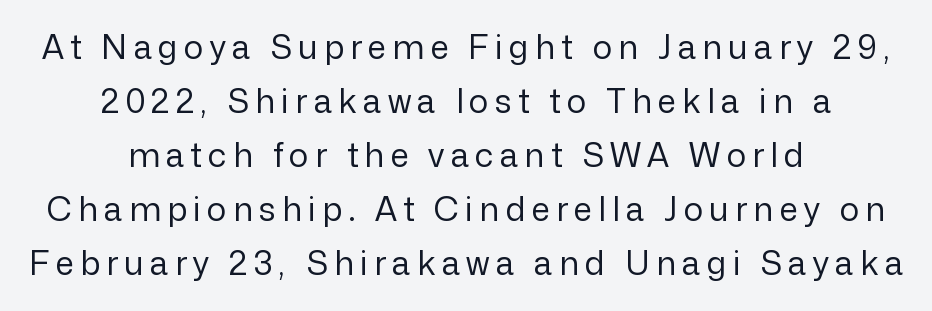
The image shows 33 px regular-weight sans-serif type, upright; set centered, normal line spacing (1.64x), not underlined; low stroke contrast and a medium x-height.
